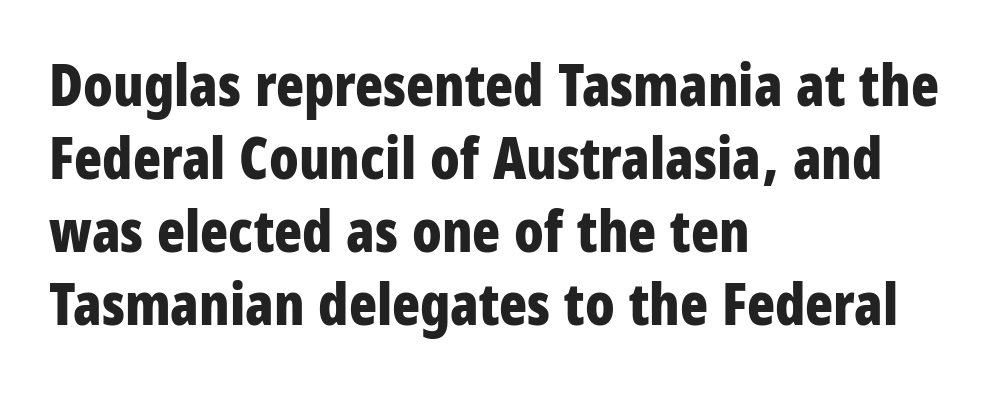
{"serif": "no", "italic": "no", "bold": "yes", "weight": "bold", "width": "condensed", "stroke_contrast": "low", "x_height": "large", "monospaced": "no", "underline": "no", "align": "left", "line_spacing": "normal", "line_spacing_ratio": 1.26, "letter_spacing": "normal", "letter_spacing_em": 0.0, "glyph_px": 58}
